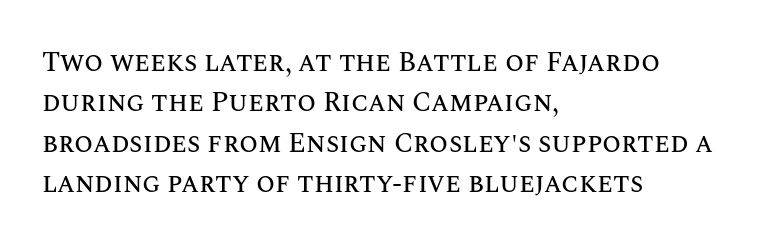
{"italic": "no", "underline": "no", "align": "left", "line_spacing": "normal", "line_spacing_ratio": 1.5, "letter_spacing": "normal", "letter_spacing_em": 0.0, "glyph_px": 27}
